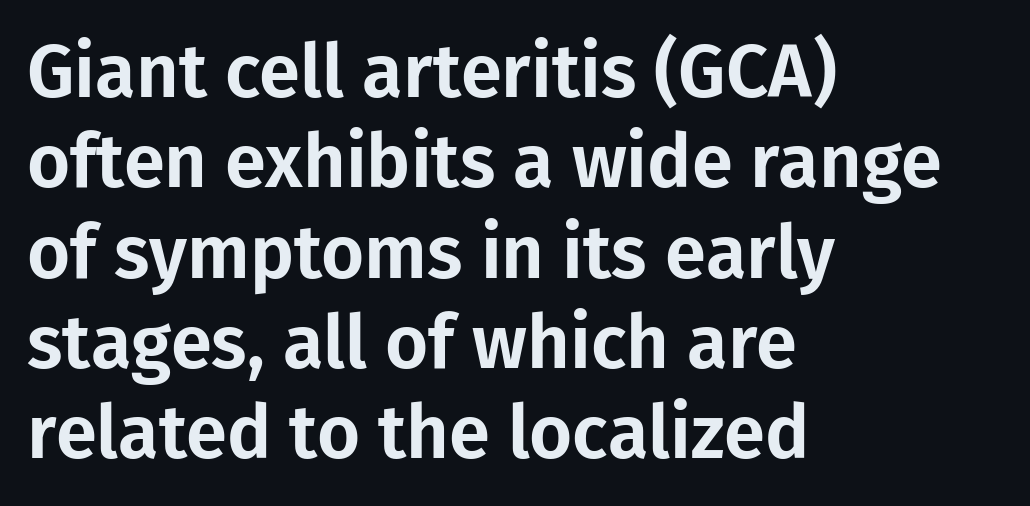
{"serif": "no", "italic": "no", "width": "normal", "stroke_contrast": "low", "x_height": "medium", "monospaced": "no", "underline": "no", "align": "left", "line_spacing_ratio": 1.22, "letter_spacing": "normal", "letter_spacing_em": 0.0, "glyph_px": 74}
